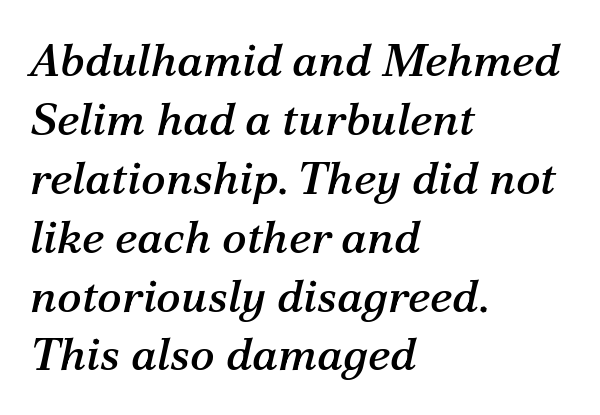
These lines are composed in type with serifs. A typesetter would call this proportional, since set widths differ per character. Line beginnings align vertically; line endings do not. Rows of type keep a routine distance in the vertical direction.
